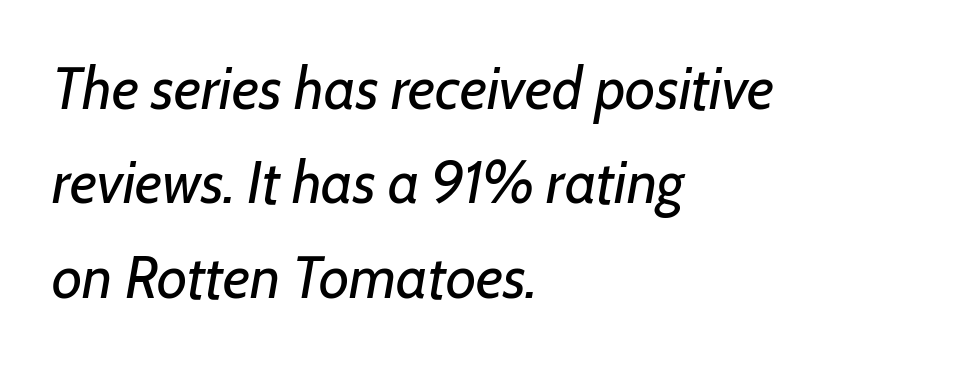
Q: Is the text bold? A: No.
Q: Is the text italic (slanted)? A: Yes, it leans right by about 7 degrees.
Q: Is the text underlined? A: No.
Q: How is the paragraph aligned? A: Left-aligned.
Q: Is the spacing between letters normal or unusually wide? A: Normal.
Q: Is the spacing between lines tight, normal or loose? A: Normal.
Q: Width (condensed, normal, or wide)? A: Normal.
Q: Stroke contrast? A: Low.
Q: x-height? A: Medium.
Q: Monospaced? A: No.
